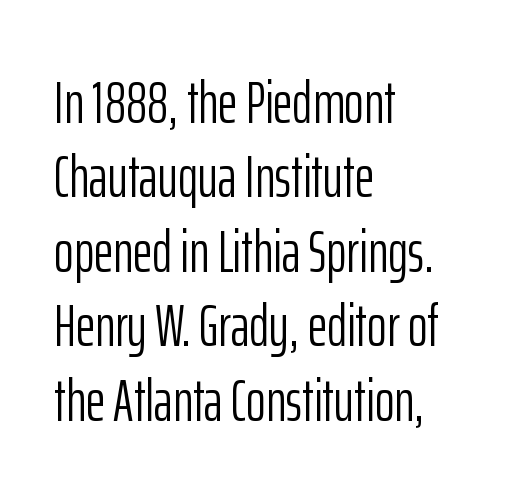
The image shows 60 px light, condensed sans-serif type, upright; set left-aligned, line spacing 1.24x, normal letter spacing, not underlined; low stroke contrast and a medium x-height.
